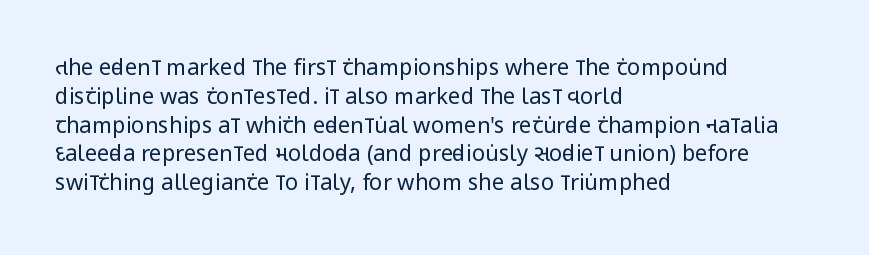
{"italic": "no", "bold": "no", "underline": "no", "align": "left", "line_spacing": "normal", "line_spacing_ratio": 1.31, "letter_spacing": "normal", "letter_spacing_em": 0.0, "glyph_px": 22}
